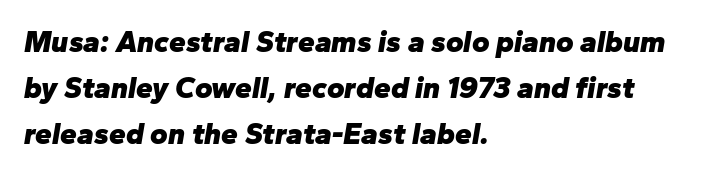
{"italic": "yes", "lean": "right", "slant_degrees": 10, "bold": "yes", "weight": "heavy", "width": "normal", "stroke_contrast": "low", "x_height": "medium", "monospaced": "no", "underline": "no", "align": "left", "line_spacing": "normal", "line_spacing_ratio": 1.54, "letter_spacing": "normal", "letter_spacing_em": 0.0, "glyph_px": 30}
